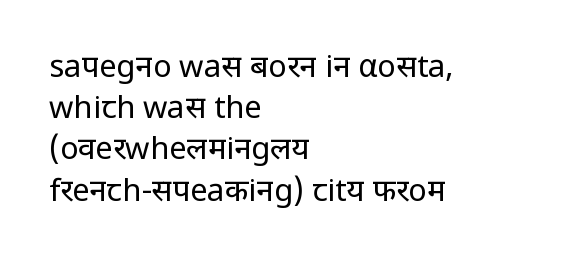
{"serif": "no", "italic": "no", "bold": "no", "weight": "regular", "width": "normal", "stroke_contrast": "low", "x_height": "medium", "monospaced": "no", "underline": "no", "align": "left", "line_spacing": "normal", "line_spacing_ratio": 1.33, "letter_spacing": "normal", "letter_spacing_em": 0.0, "glyph_px": 31}
